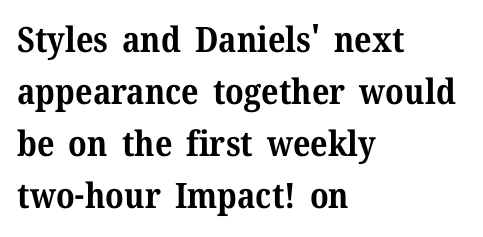
The image shows 35 px bold serif type, upright; set left-aligned, normal line spacing (1.49x), normal letter spacing, not underlined; medium stroke contrast and a medium x-height.
